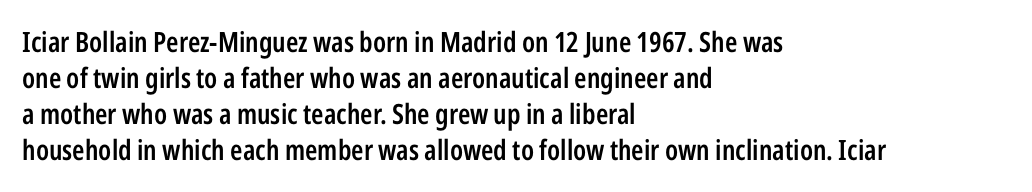
{"serif": "no", "italic": "no", "bold": "semi", "weight": "semibold", "width": "condensed", "stroke_contrast": "low", "x_height": "medium", "monospaced": "no", "underline": "no", "align": "left", "line_spacing": "normal", "line_spacing_ratio": 1.29, "letter_spacing": "normal", "letter_spacing_em": 0.0, "glyph_px": 28}
